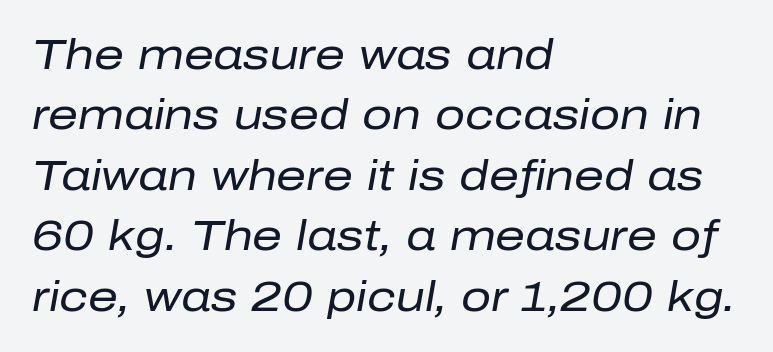
Q: Is the text bold? A: No.
Q: Is the text italic (slanted)? A: Yes, it leans right by about 10 degrees.
Q: Is the text underlined? A: No.
Q: How is the paragraph aligned? A: Left-aligned.
Q: Is the spacing between letters normal or unusually wide? A: Normal.
Q: Is the spacing between lines tight, normal or loose? A: Normal.
Q: Width (condensed, normal, or wide)? A: Normal.
Q: Stroke contrast? A: Low.
Q: x-height? A: Medium.
Q: Monospaced? A: No.
